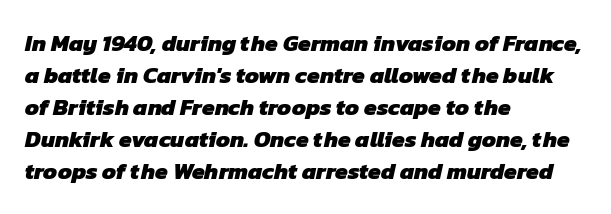
Notice how thick the strokes are: this is what a full bold looks like. One glance says typical: line gaps are just what's usual. Here the glyphs are tracked normally, forming tight word shapes. Glance below the letters and you will spot only blank space. These lines are set flush left with a ragged right edge.
